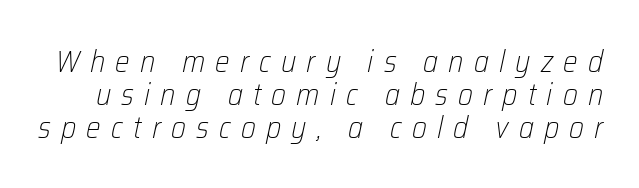
Character widths vary here, with narrow letters taking less room than wide ones. Inter-character spacing is expanded well beyond the font's built-in metrics. Summary of vertical rhythm: compact, with narrow interline spacing. Anything drawn beneath the words? Only blank space. Italic? Definitely — the glyphs are oblique. Nothing heavy about these letters — not bold at all.
